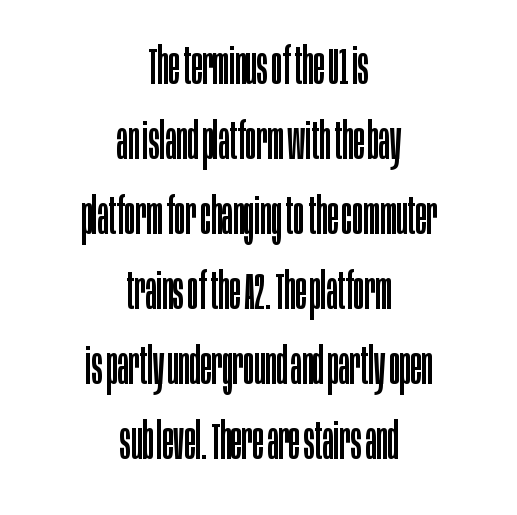
The image shows 51 px regular-weight, condensed sans-serif type, upright; set centered, normal line spacing (1.47x), normal letter spacing, not underlined; low stroke contrast and a large x-height.
